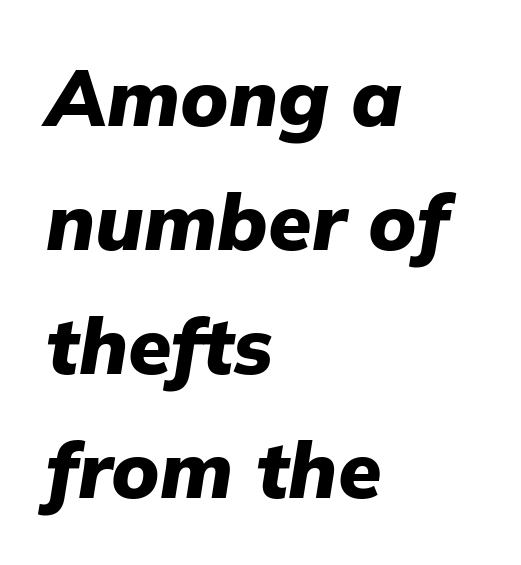
Q: Is the text bold? A: Yes.
Q: Is the text italic (slanted)? A: Yes, it leans right by about 9 degrees.
Q: Is the text underlined? A: No.
Q: How is the paragraph aligned? A: Left-aligned.
Q: Is the spacing between letters normal or unusually wide? A: Normal.
Q: Is the spacing between lines tight, normal or loose? A: Normal.
Q: Width (condensed, normal, or wide)? A: Normal.
Q: Stroke contrast? A: Low.
Q: x-height? A: Medium.
Q: Monospaced? A: No.
